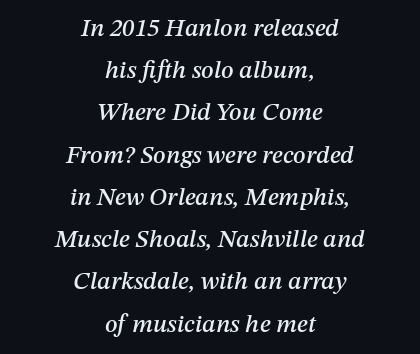
The lines are quadded center. Spacing between characters is what you'd get straight out of the box. Underlining? Definitely not there. The font's italic variant was chosen for this text. Regular leading.
